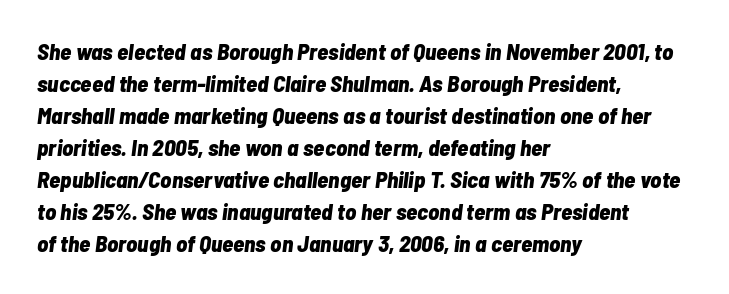
Leading matches the norm, producing a regular column. Just letters on the line, the space beneath them empty. What stands out about the letter spacing? Nothing — it is the standard amount. Italic: yes, the glyphs are oblique. Horizontally, the lines are justified to the leading edge only. Set as a true bold cut, around the 700 mark.
